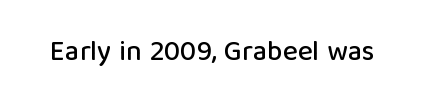
{"serif": "no", "italic": "no", "width": "normal", "stroke_contrast": "low", "x_height": "medium", "monospaced": "no", "underline": "no", "letter_spacing": "normal", "letter_spacing_em": 0.0, "glyph_px": 28}
